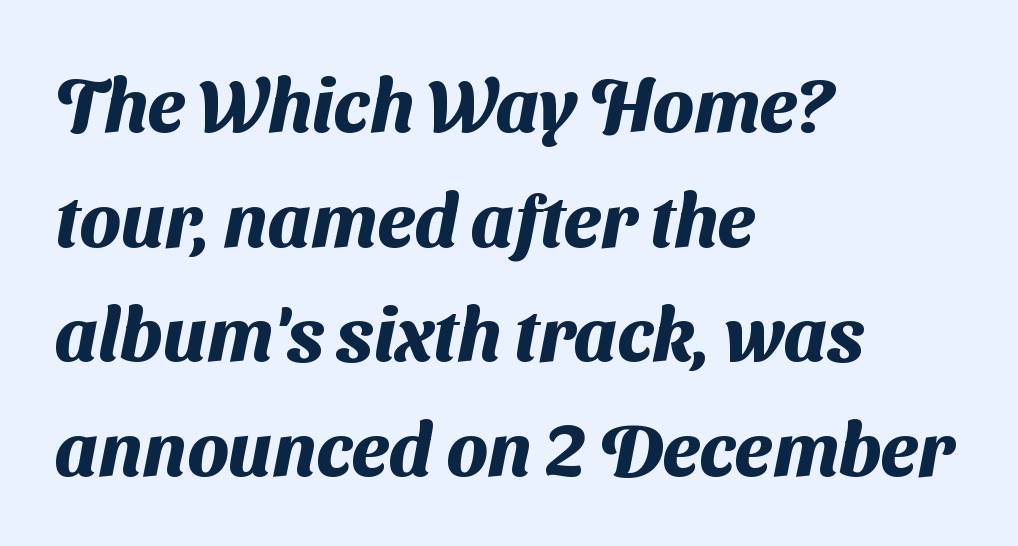
The image shows 75 px heavy sans-serif type; set left-aligned, normal line spacing (1.53x), normal letter spacing, not underlined; medium stroke contrast and a medium x-height.
